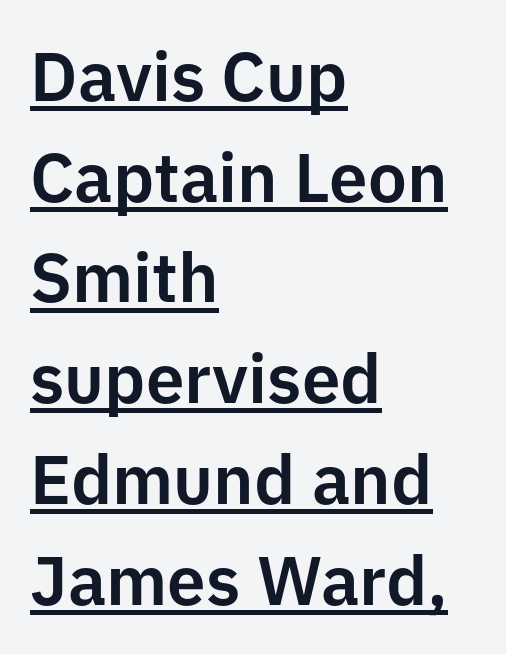
The image shows 69 px sans-serif type, upright; set left-aligned, normal line spacing (1.46x), normal letter spacing, underlined; low stroke contrast and a medium x-height.
